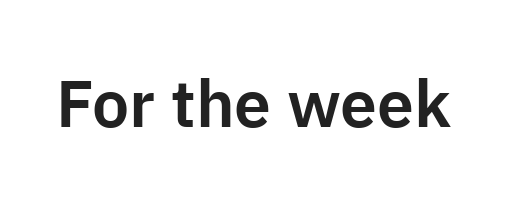
Q: Is the text italic (slanted)? A: No, it is upright.
Q: Is the typeface a serif or a sans-serif typeface? A: Sans-serif.
Q: Is the text underlined? A: No.
Q: Is the spacing between letters normal or unusually wide? A: Normal.
Q: Width (condensed, normal, or wide)? A: Normal.
Q: Stroke contrast? A: Low.
Q: x-height? A: Medium.
Q: Monospaced? A: No.
